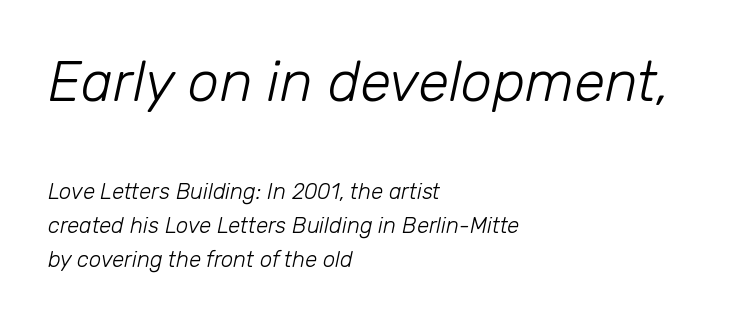
Note the varied advance widths — an 'i' is clearly narrower than an 'm'. Stems here are at most as thick as an everyday book face. Glance below the letters and you will spot only blank space. Visually the block forms a straight wall on the left and a jagged coastline on the right. The composition opens big and finishes small.
